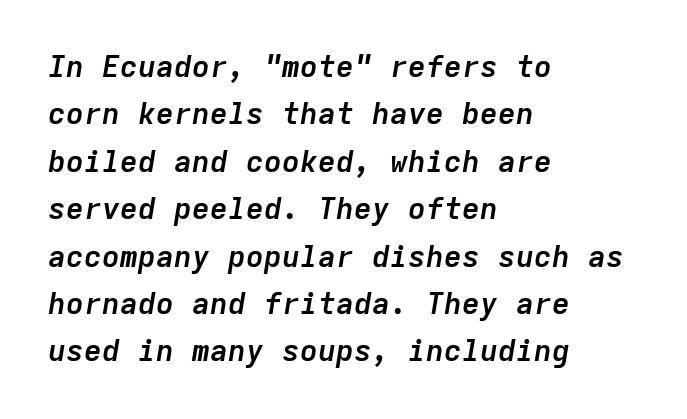
Q: Is the text bold? A: Yes.
Q: Is the text italic (slanted)? A: Yes, it leans right by about 9 degrees.
Q: Is the text underlined? A: No.
Q: How is the paragraph aligned? A: Left-aligned.
Q: Is the spacing between letters normal or unusually wide? A: Normal.
Q: Is the spacing between lines tight, normal or loose? A: Normal.
Q: Width (condensed, normal, or wide)? A: Normal.
Q: Stroke contrast? A: Low.
Q: x-height? A: Medium.
Q: Monospaced? A: Yes.
